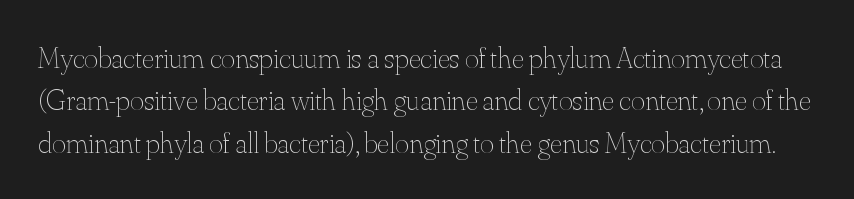
Vertical stems look standard width or narrower in stroke. A typesetter would call this proportional, since set widths differ per character. No word sits above an underline. This sample uses an upright cut, with every glyph sitting square on the baseline.
